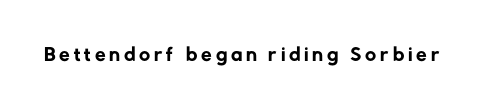
Font category for this specimen: sans-serif. Compared with a typical body face, this is equally light or lighter still. Do the characters align in a grid? No, the font is proportional. Lines of text with bare space underneath.
